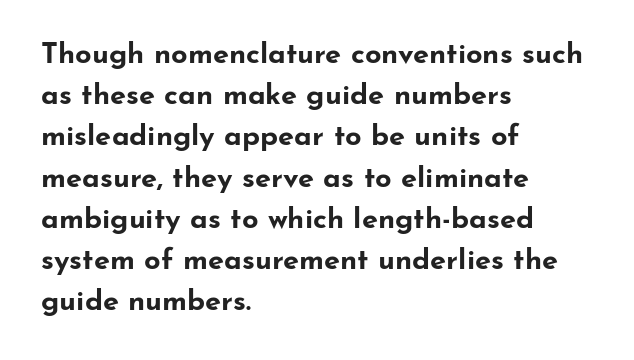
Q: Is the text bold? A: Yes.
Q: Is the text italic (slanted)? A: No, it is upright.
Q: Is the typeface a serif or a sans-serif typeface? A: Sans-serif.
Q: Is the text underlined? A: No.
Q: How is the paragraph aligned? A: Left-aligned.
Q: Is the spacing between letters normal or unusually wide? A: Normal.
Q: Is the spacing between lines tight, normal or loose? A: Normal.
Q: Width (condensed, normal, or wide)? A: Wide.
Q: Stroke contrast? A: Low.
Q: x-height? A: Small.
Q: Monospaced? A: No.
